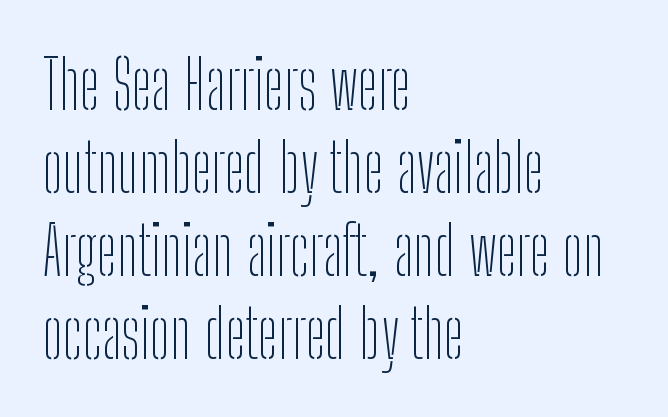
{"serif": "no", "italic": "no", "bold": "no", "weight": "thin", "width": "condensed", "stroke_contrast": "low", "x_height": "medium", "monospaced": "no", "underline": "no", "align": "left", "line_spacing_ratio": 1.22, "letter_spacing": "normal", "letter_spacing_em": 0.0, "glyph_px": 68}
